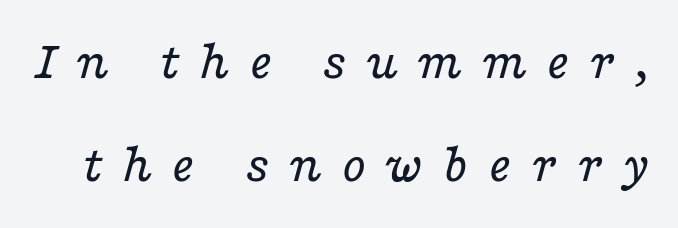
Q: Is the text bold? A: No.
Q: Is the text italic (slanted)? A: Yes, it leans right by about 16 degrees.
Q: Is the typeface a serif or a sans-serif typeface? A: Serif.
Q: Is the text underlined? A: No.
Q: Is the spacing between letters normal or unusually wide? A: Unusually wide.
Q: Width (condensed, normal, or wide)? A: Wide.
Q: Stroke contrast? A: Low.
Q: x-height? A: Medium.
Q: Monospaced? A: No.
